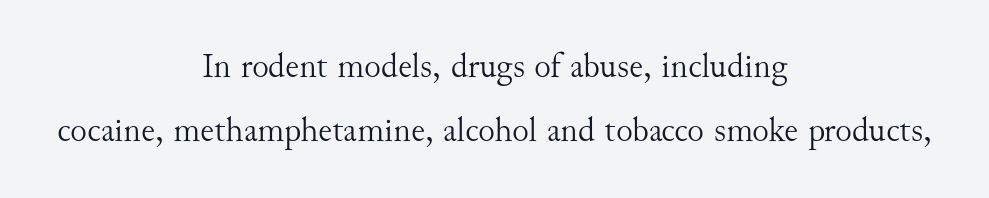
Look at the tracking — it's just the regular setting, nothing added. No italicization has been applied; the sample stays upright. Layout note: lines centered. Here the designer chose a conventional face with non-uniform glyph widths. This reads as an unemphasized weight, regular at the heaviest.
